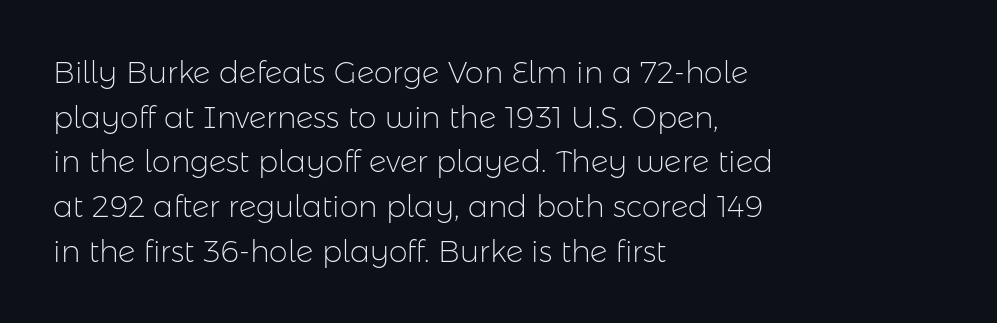
Heaviness? Minimal to ordinary, like unemphasized prose. The text block is weighted toward the left margin, trailing off unevenly rightward. Students, observe: this is what conventionally led text looks like. Italic: no, the glyphs are upright roman.
